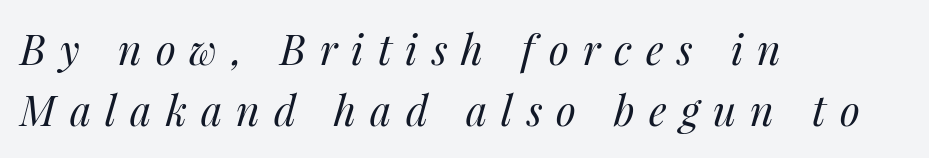
The image shows 41 px regular-weight type, italic (leaning right); set left-aligned, normal line spacing (1.49x), unusually wide letter spacing (+0.34 em), not underlined; medium stroke contrast and a medium x-height.
